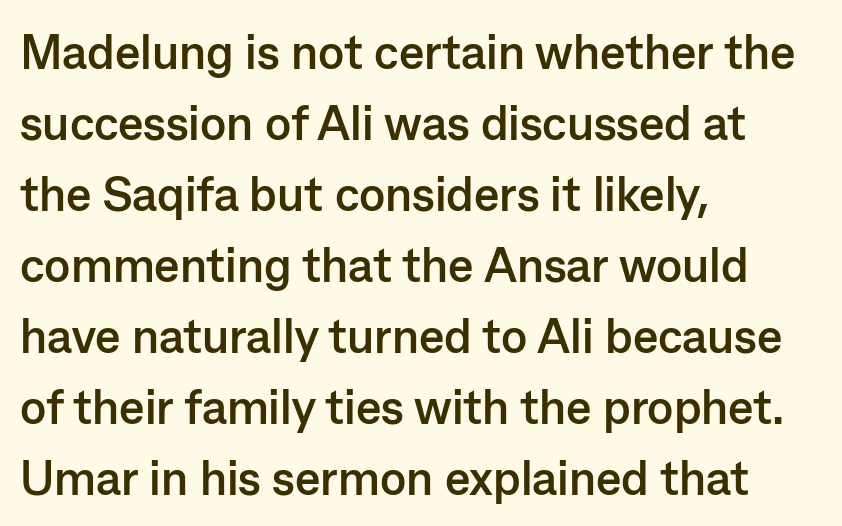
The image shows 48 px semibold sans-serif type, upright; set left-aligned, normal line spacing (1.48x), normal letter spacing, not underlined; low stroke contrast and a medium x-height.
